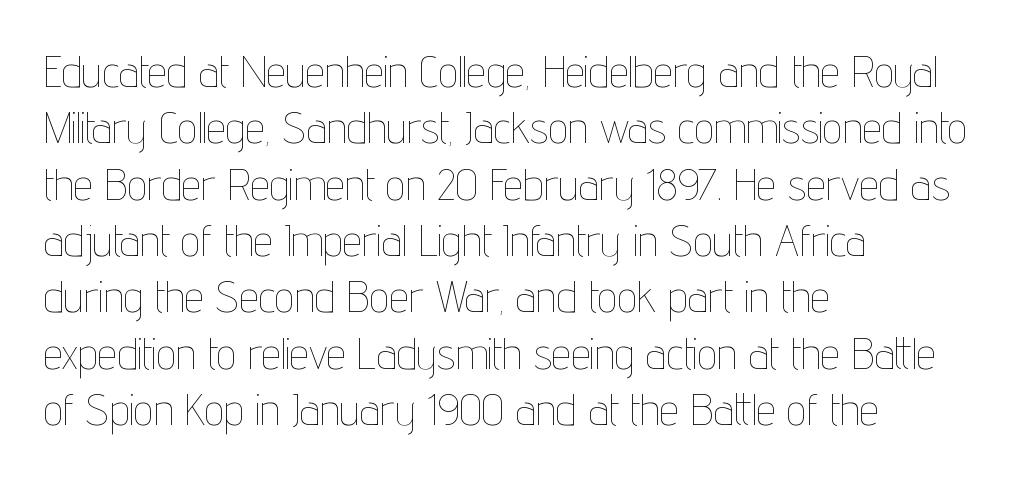
The image shows 44 px thin, condensed type, upright; set left-aligned, normal line spacing (1.28x), normal letter spacing, not underlined; low stroke contrast and a medium x-height.
